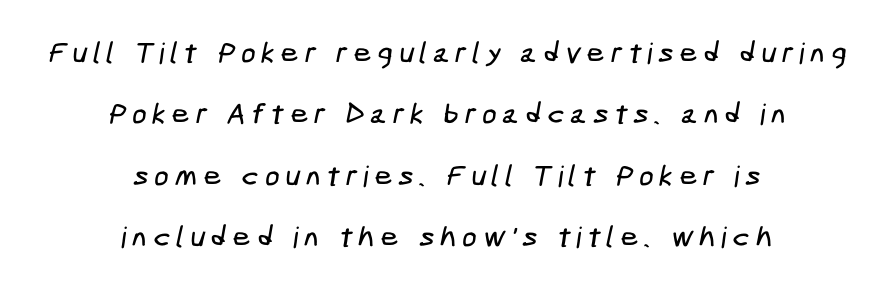
A clean baseline with only descenders dipping below it. These lines stack symmetrically, like a column narrowing and widening about its center. Letterform terminals end flat and unadorned throughout the passage. The vertical gap from one line to the next is large.
